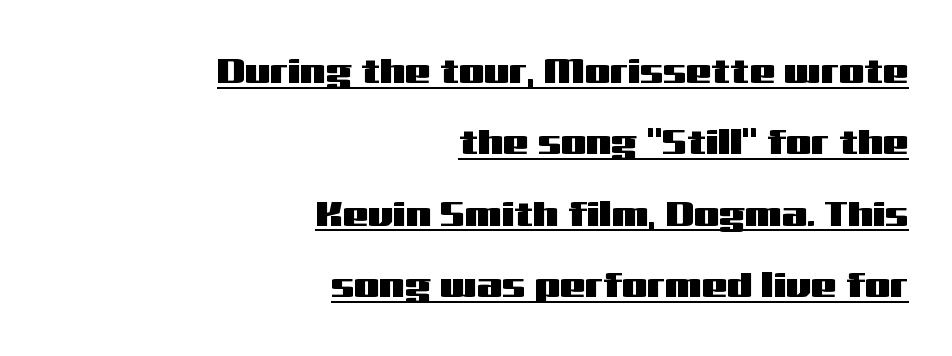
Words appear dense and cohesive because spacing is normal. Here the designer chose a conventional face with non-uniform glyph widths. A roman cut, with each character standing at attention. Caption: lettering with a line underneath. Look at the bottom of the vertical strokes: they stop flat, with no serifs.
